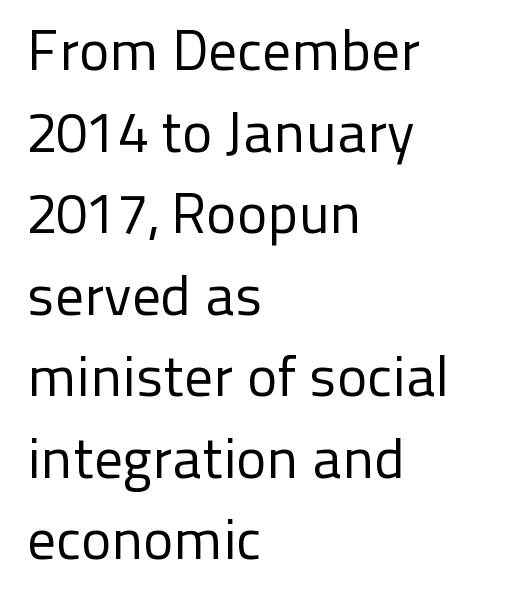
Q: Is the text bold? A: No.
Q: Is the text italic (slanted)? A: No, it is upright.
Q: Is the typeface a serif or a sans-serif typeface? A: Sans-serif.
Q: Is the text underlined? A: No.
Q: How is the paragraph aligned? A: Left-aligned.
Q: Is the spacing between letters normal or unusually wide? A: Normal.
Q: Is the spacing between lines tight, normal or loose? A: Normal.
Q: Width (condensed, normal, or wide)? A: Normal.
Q: Stroke contrast? A: Low.
Q: x-height? A: Medium.
Q: Monospaced? A: No.
